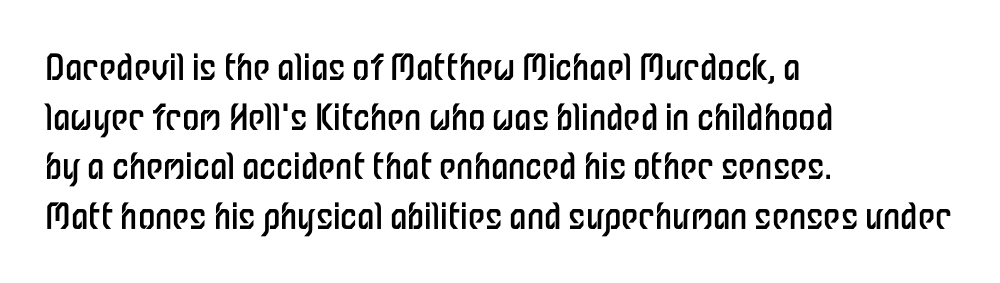
The image shows 35 px regular-weight, condensed sans-serif type, upright; set left-aligned, normal line spacing (1.42x), normal letter spacing, not underlined; low stroke contrast and a medium x-height.
